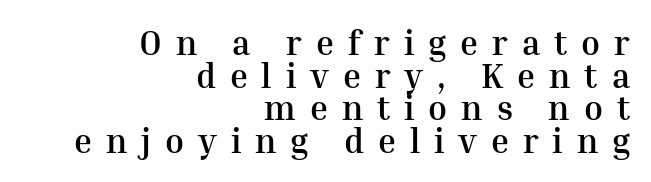
The image shows 34 px semibold serif type, upright; set right-aligned, tight line spacing (0.96x), unusually wide letter spacing (+0.41 em), not underlined; medium stroke contrast and a medium x-height.
